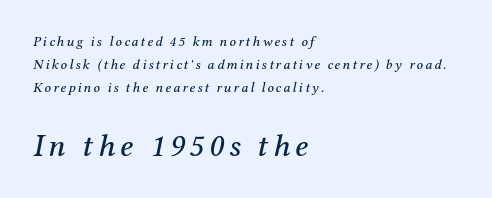
The image shows 32 px serif type, italic (leaning right); set left-aligned, normal line spacing (1.64x), not underlined; the second (bottom) block is 2.29x larger; medium stroke contrast and a medium x-height.
